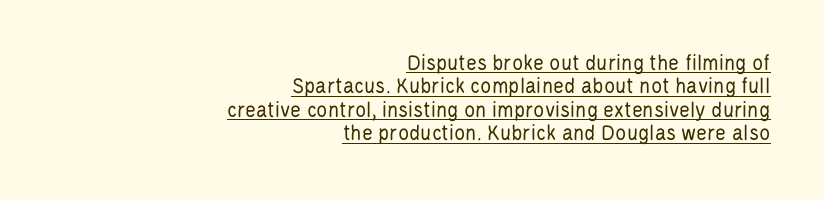
The image shows 23 px text type, upright; set right-aligned, tight line spacing (1.02x), normal letter spacing, underlined.
